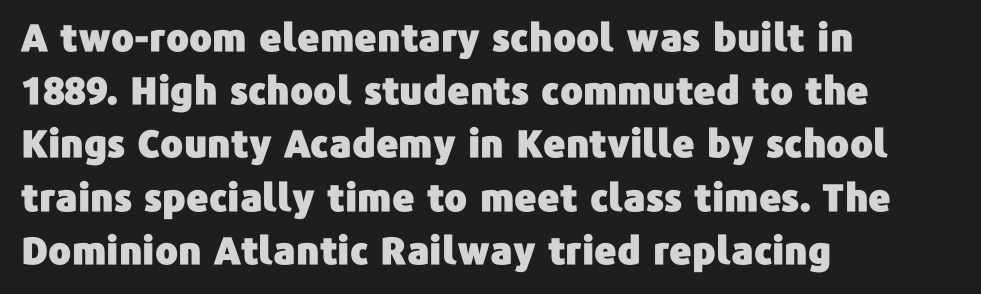
Q: Is the text italic (slanted)? A: No, it is upright.
Q: Is the typeface a serif or a sans-serif typeface? A: Sans-serif.
Q: Is the text underlined? A: No.
Q: How is the paragraph aligned? A: Left-aligned.
Q: Is the spacing between letters normal or unusually wide? A: Normal.
Q: Is the spacing between lines tight, normal or loose? A: Normal.
Q: Width (condensed, normal, or wide)? A: Normal.
Q: Stroke contrast? A: Low.
Q: x-height? A: Medium.
Q: Monospaced? A: No.
